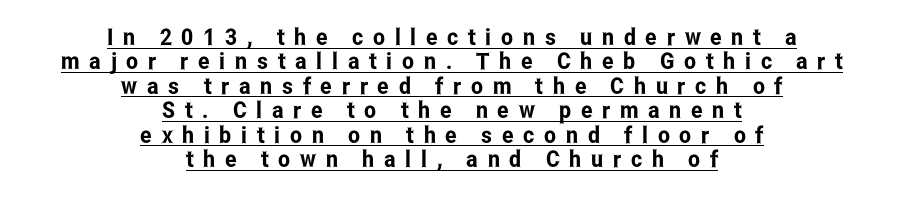
The block of text is dense from top to bottom, with scant space between rows. These characters rest on top of a visible drawn line. Display-style spreading of the glyphs; the letterfit is very open. These lines are centered, leaving both edges ragged. Upright lettering throughout.
